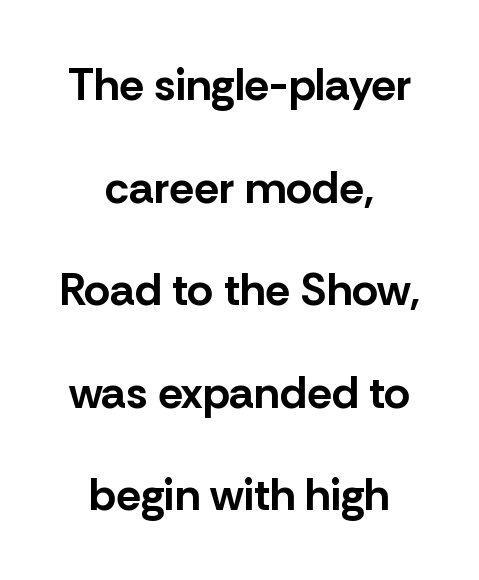
Q: Is the text bold? A: Yes.
Q: Is the text italic (slanted)? A: No, it is upright.
Q: Is the typeface a serif or a sans-serif typeface? A: Sans-serif.
Q: Is the text underlined? A: No.
Q: How is the paragraph aligned? A: Centered.
Q: Is the spacing between letters normal or unusually wide? A: Normal.
Q: Is the spacing between lines tight, normal or loose? A: Loose.
Q: Width (condensed, normal, or wide)? A: Normal.
Q: Stroke contrast? A: Low.
Q: x-height? A: Medium.
Q: Monospaced? A: No.
